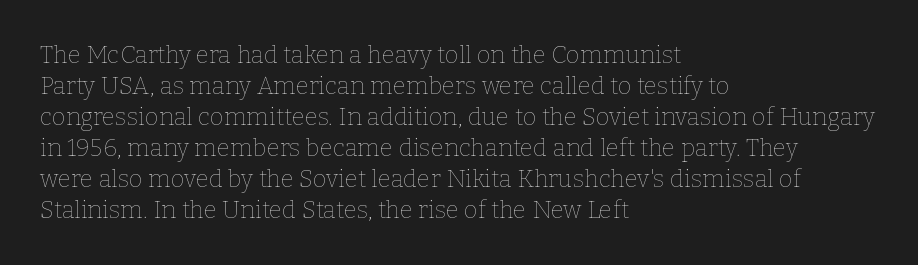
The image shows 24 px text type, upright; set left-aligned, normal line spacing (1.29x), normal letter spacing, not underlined.
